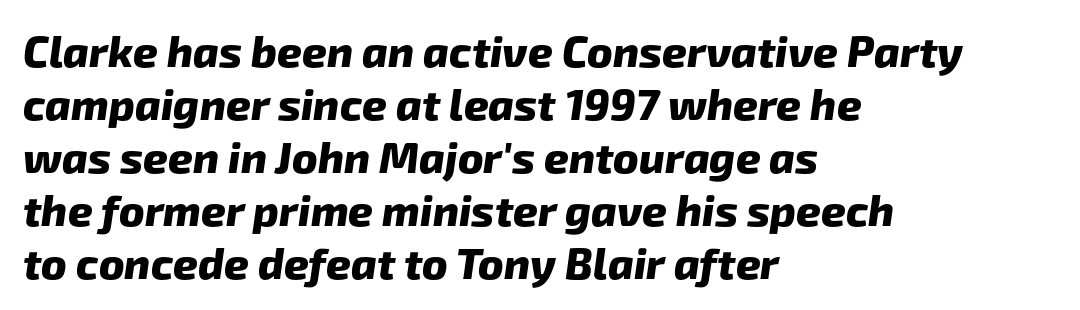
Chunky letters — that's bold for sure. The passage is arranged the way most books set body copy — flush left. Here the glyphs are tracked normally, forming tight word shapes. These lines are rendered in a variable-pitch font.
